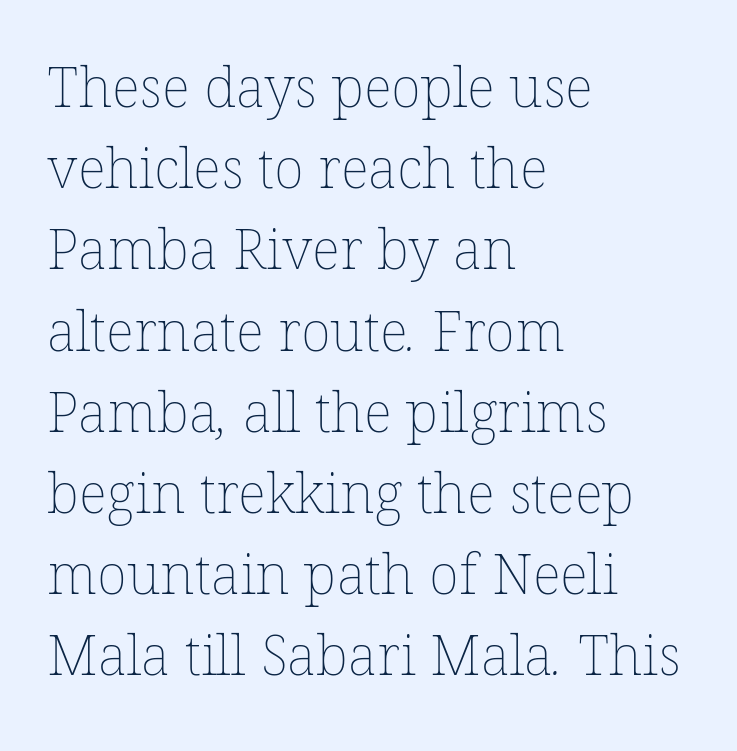
The image shows 56 px thin type; set left-aligned, normal line spacing (1.45x), normal letter spacing, not underlined; low stroke contrast and a medium x-height.
